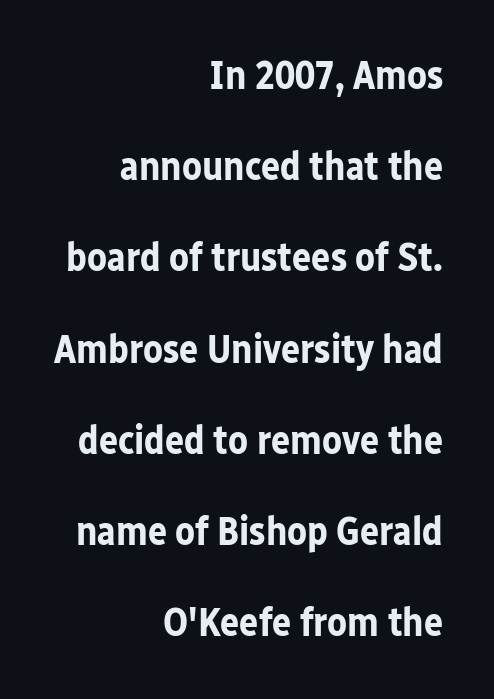
{"serif": "no", "italic": "no", "bold": "yes", "weight": "bold", "width": "normal", "stroke_contrast": "low", "x_height": "medium", "monospaced": "no", "underline": "no", "align": "right", "line_spacing": "loose", "line_spacing_ratio": 2.28, "letter_spacing": "normal", "letter_spacing_em": 0.0, "glyph_px": 40}
